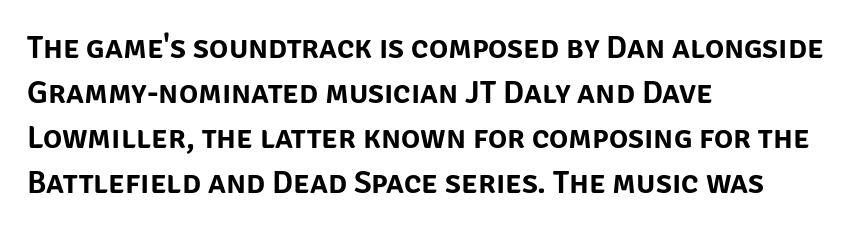
Italic: no, the glyphs are upright roman. You could not count columns in this text — the font is proportionally spaced. Evenly set lines give the paragraph a standard silhouette. Decoration check: the copy has no underline.
